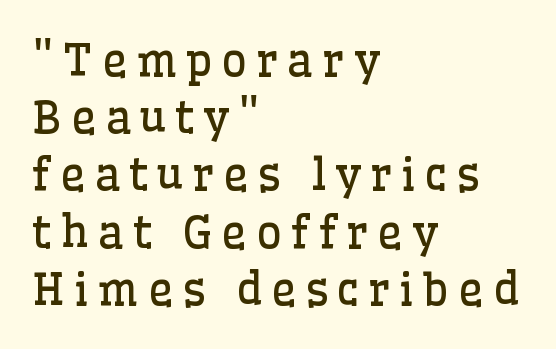
The image shows 44 px regular-weight serif type, upright; set left-aligned, normal line spacing (1.3x), unusually wide letter spacing (+0.21 em), not underlined; low stroke contrast and a medium x-height.
